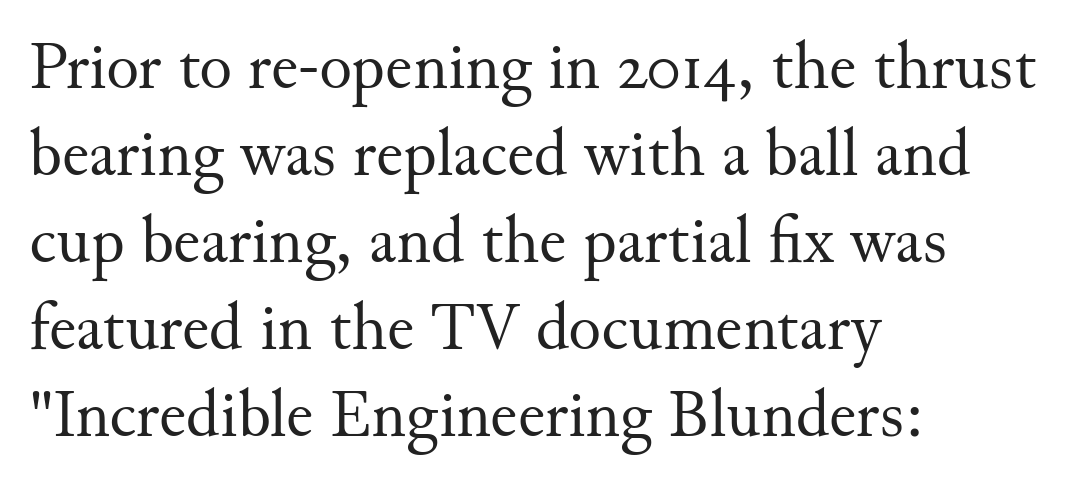
Here the designer chose a conventional face with non-uniform glyph widths. Rows of type keep a routine distance in the vertical direction. You can tell it's not italic because the verticals are truly vertical. A bare baseline throughout the passage. Compared with a centered layout, this one pins lines to the left instead. Serif or sans? Serif — the stroke terminals have little feet.
